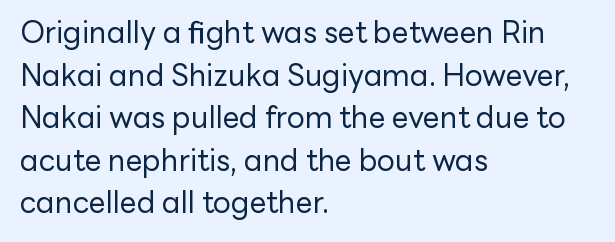
{"serif": "no", "italic": "no", "bold": "no", "weight": "regular", "width": "normal", "stroke_contrast": "low", "x_height": "medium", "monospaced": "no", "underline": "no", "align": "left", "line_spacing": "normal", "line_spacing_ratio": 1.42, "letter_spacing": "normal", "letter_spacing_em": 0.0, "glyph_px": 30}
